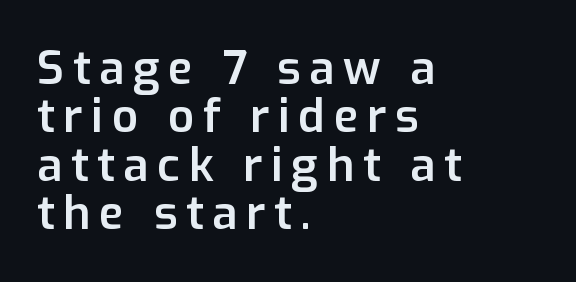
{"serif": "no", "italic": "no", "bold": "semi", "weight": "semibold", "width": "normal", "stroke_contrast": "low", "x_height": "medium", "monospaced": "no", "underline": "no", "align": "left", "line_spacing": "tight", "line_spacing_ratio": 1.05, "glyph_px": 46}
